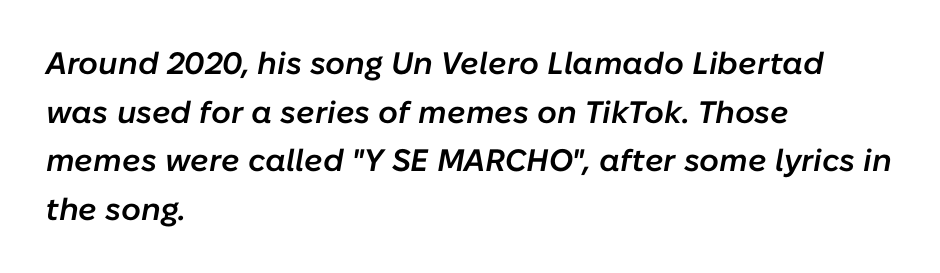
Q: Is the text bold? A: Semi-bold.
Q: Is the text italic (slanted)? A: Yes, it leans right by about 10 degrees.
Q: Is the text underlined? A: No.
Q: How is the paragraph aligned? A: Left-aligned.
Q: Is the spacing between letters normal or unusually wide? A: Normal.
Q: Is the spacing between lines tight, normal or loose? A: Normal.
Q: Width (condensed, normal, or wide)? A: Normal.
Q: Stroke contrast? A: Low.
Q: x-height? A: Medium.
Q: Monospaced? A: No.
